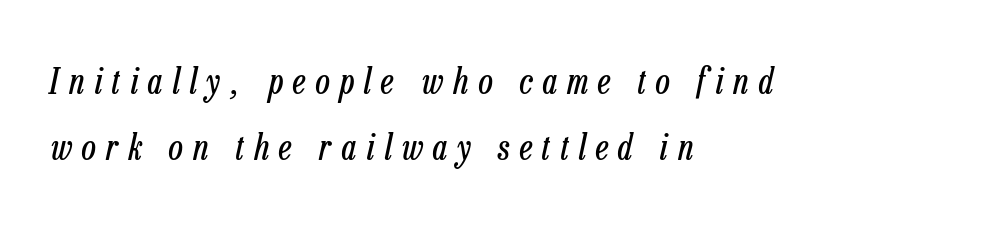
The image shows 35 px regular-weight, condensed type, italic (leaning right); set left-aligned, line spacing 1.88x, unusually wide letter spacing (+0.29 em), not underlined; low stroke contrast and a medium x-height.
